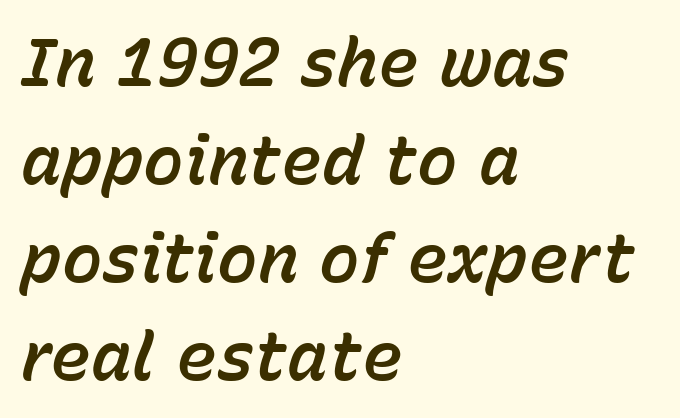
The rendering uses natural spacing where letterforms have individual widths. These lines were composed using italics. Casual observation: everything's shoved over to the left. The type is set solid horizontally, with unmodified tracking. The designer left line spacing at the default.
